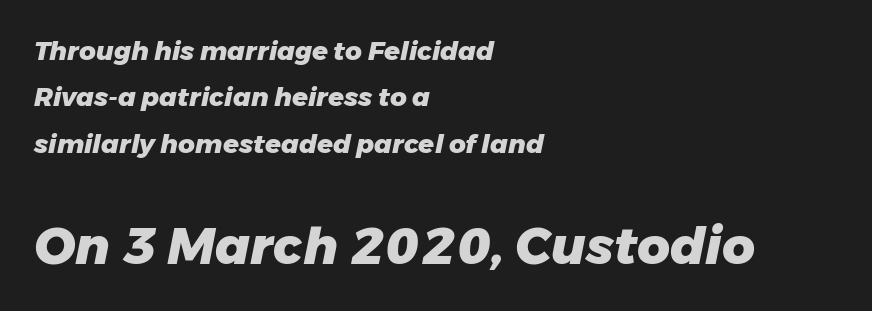
{"italic": "yes", "lean": "right", "slant_degrees": 11, "bold": "yes", "weight": "heavy", "width": "normal", "stroke_contrast": "low", "x_height": "medium", "monospaced": "no", "underline": "no", "align": "left", "line_spacing_ratio": 1.78, "letter_spacing": "normal", "letter_spacing_em": 0.0, "larger_block": "second", "size_ratio": 1.96, "glyph_px": 51}
